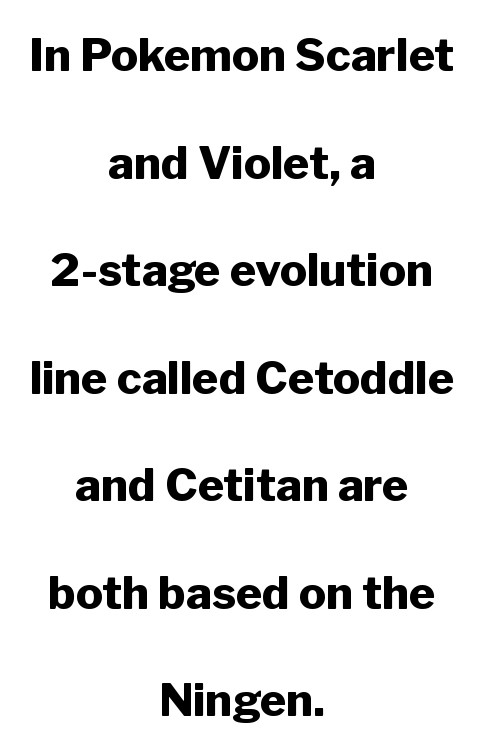
Q: Is the text bold? A: Yes.
Q: Is the text italic (slanted)? A: No, it is upright.
Q: Is the typeface a serif or a sans-serif typeface? A: Sans-serif.
Q: Is the text underlined? A: No.
Q: How is the paragraph aligned? A: Centered.
Q: Is the spacing between letters normal or unusually wide? A: Normal.
Q: Is the spacing between lines tight, normal or loose? A: Loose.
Q: Width (condensed, normal, or wide)? A: Normal.
Q: Stroke contrast? A: Low.
Q: x-height? A: Medium.
Q: Monospaced? A: No.
